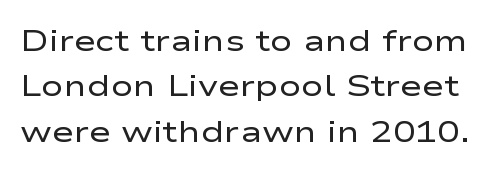
The image shows 30 px regular-weight, wide sans-serif type, upright; set normal line spacing (1.51x), normal letter spacing, not underlined; low stroke contrast and a medium x-height.
